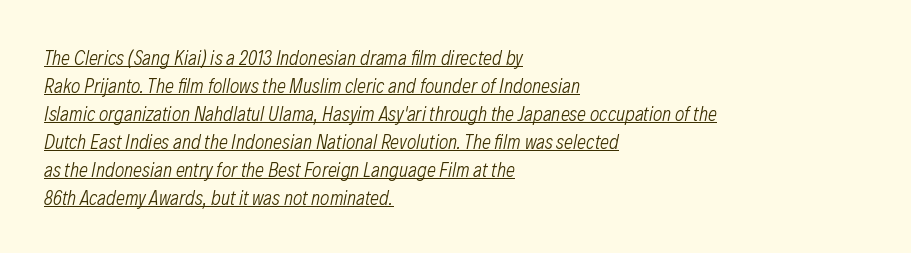
{"italic": "yes", "lean": "right", "slant_degrees": 12, "bold": "no", "underline": "yes", "align": "left", "line_spacing": "normal", "line_spacing_ratio": 1.4, "letter_spacing": "normal", "letter_spacing_em": 0.0, "glyph_px": 20}
